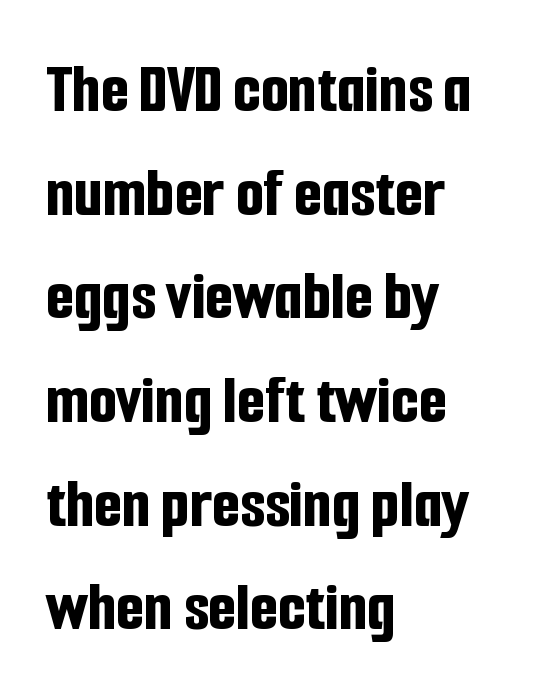
The image shows 72 px bold, condensed sans-serif type, upright; set left-aligned, normal line spacing (1.44x), normal letter spacing, not underlined; low stroke contrast and a medium x-height.
